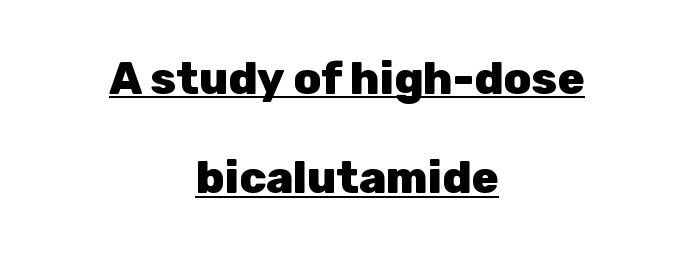
Q: Is the text bold? A: Yes.
Q: Is the text italic (slanted)? A: No, it is upright.
Q: Is the typeface a serif or a sans-serif typeface? A: Sans-serif.
Q: Is the text underlined? A: Yes.
Q: How is the paragraph aligned? A: Centered.
Q: Is the spacing between letters normal or unusually wide? A: Normal.
Q: Is the spacing between lines tight, normal or loose? A: Loose.
Q: Width (condensed, normal, or wide)? A: Normal.
Q: Stroke contrast? A: Low.
Q: x-height? A: Medium.
Q: Monospaced? A: No.
